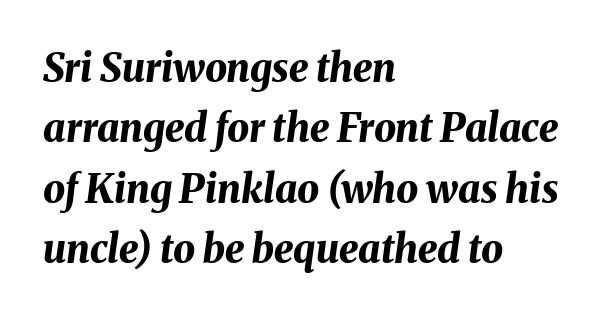
Which margin do the lines hug? The left one — the right edge is uneven. What weight is shown? A full bold with thick strokes. Successive baselines arrive at the customary interval. Glance below the letters and you will spot only blank space.
